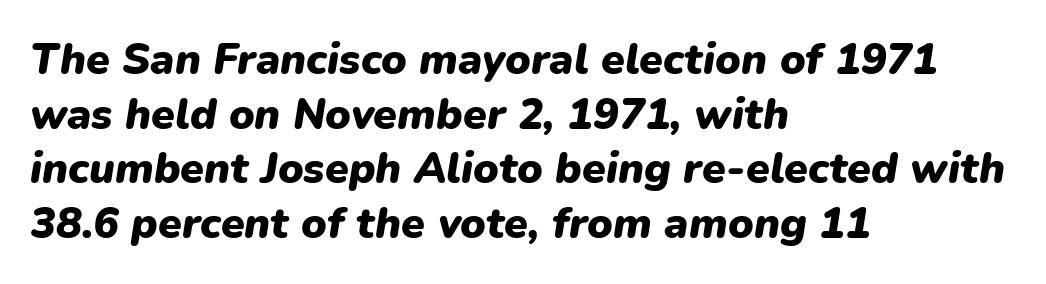
The image shows 43 px heavy type, italic (leaning right); set left-aligned, normal line spacing (1.27x), normal letter spacing, not underlined; low stroke contrast and a medium x-height.
